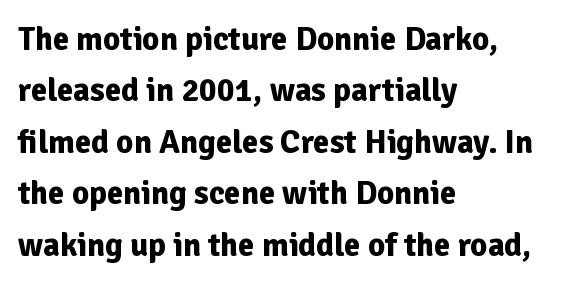
The image shows 33 px bold sans-serif type, upright; set left-aligned, normal line spacing (1.56x), normal letter spacing, not underlined; low stroke contrast and a medium x-height.
